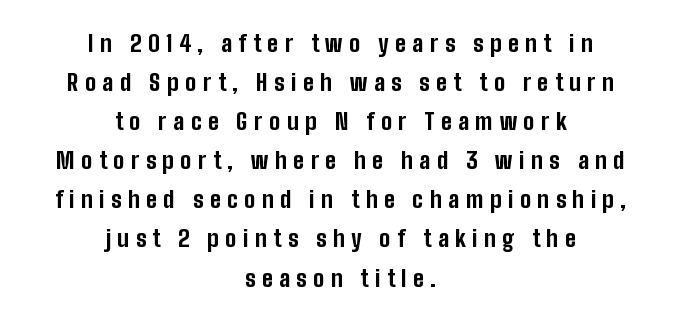
Q: Is the text bold? A: Yes.
Q: Is the text italic (slanted)? A: No, it is upright.
Q: Is the text underlined? A: No.
Q: How is the paragraph aligned? A: Centered.
Q: Is the spacing between letters normal or unusually wide? A: Unusually wide.
Q: Is the spacing between lines tight, normal or loose? A: Normal.
